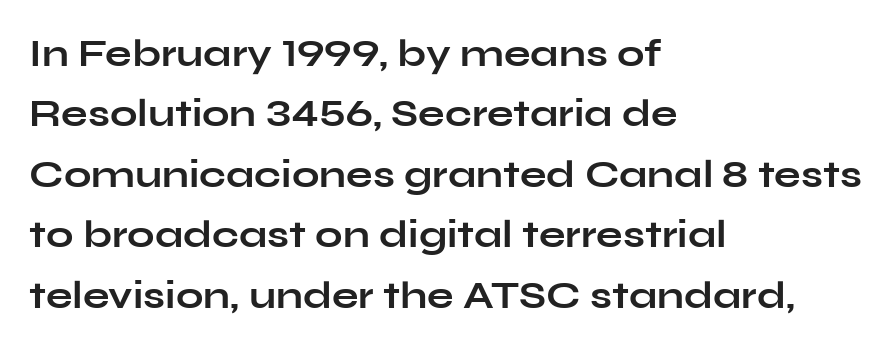
The image shows 39 px bold, wide sans-serif type, upright; set left-aligned, normal line spacing (1.55x), normal letter spacing, not underlined; low stroke contrast and a medium x-height.
